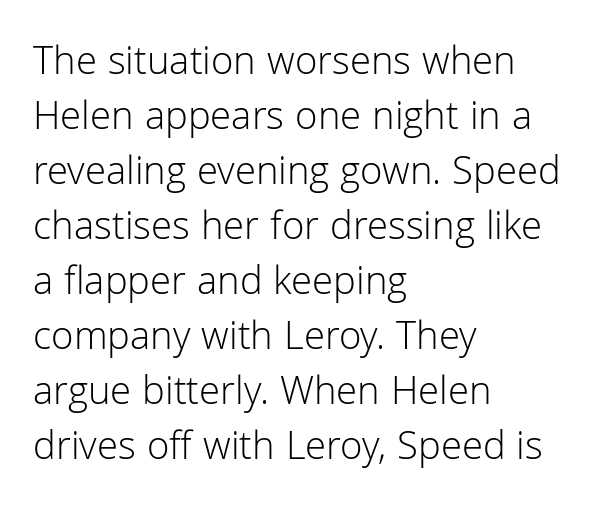
The image shows 41 px light sans-serif type, upright; set left-aligned, normal line spacing (1.34x), normal letter spacing, not underlined; low stroke contrast and a medium x-height.
